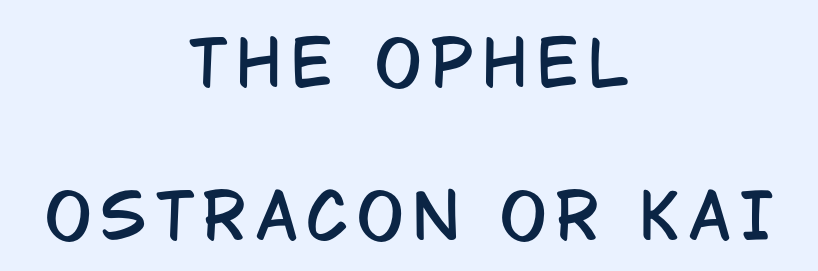
The image shows 62 px condensed sans-serif type, upright; set centered, loose line spacing (2.46x), not underlined; low stroke contrast and a large x-height.
